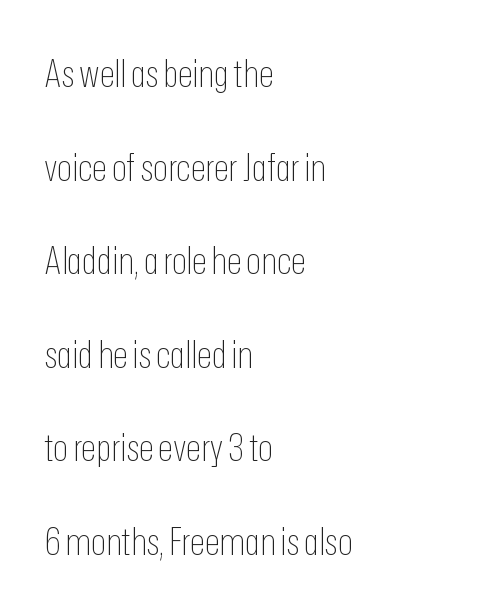
Do the characters align in a grid? No, the font is proportional. The passage shown is not underscored anywhere. Observe the absence of serifs on each vertical stroke in this sample. The strokes are not fattened; the text isn't bold. Do the letters lean? They stand straight.
